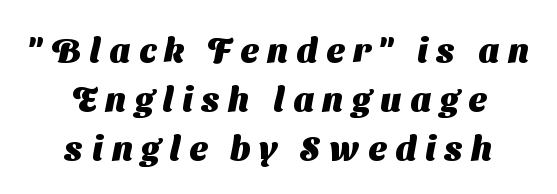
The image shows 34 px heavy sans-serif type; set centered, normal line spacing (1.44x), unusually wide letter spacing (+0.26 em), not underlined; medium stroke contrast and a medium x-height.
